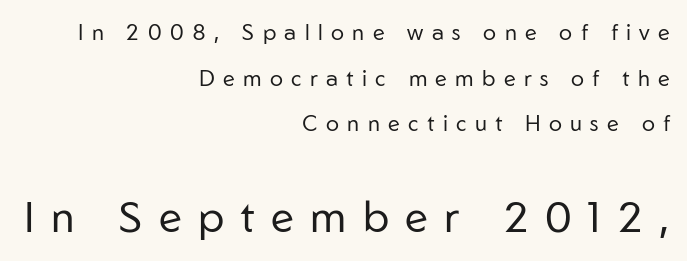
Q: Is the text bold? A: No.
Q: Is the text italic (slanted)? A: No, it is upright.
Q: Is the typeface a serif or a sans-serif typeface? A: Sans-serif.
Q: Is the text underlined? A: No.
Q: How is the paragraph aligned? A: Right-aligned.
Q: Is the spacing between letters normal or unusually wide? A: Unusually wide.
Q: Is the spacing between lines tight, normal or loose? A: Loose.
Q: Which block of text is set in a larger size, the first (top) or the second (bottom)? A: The second (bottom) one.
Q: Width (condensed, normal, or wide)? A: Normal.
Q: Stroke contrast? A: Low.
Q: x-height? A: Medium.
Q: Monospaced? A: No.
